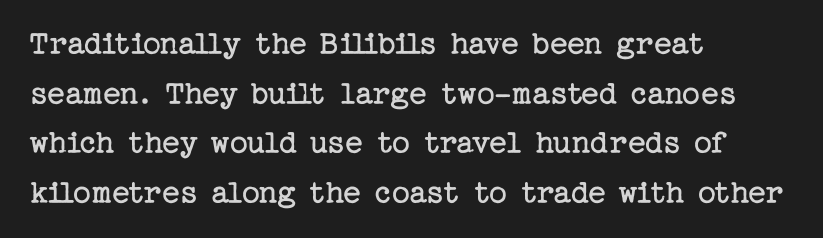
Words float on clear page, feet unadorned. Look at the bottom of the vertical strokes: they flare into serifs here. Short and long lines alike share a common starting point at left. Letter spacing: default. The vertical gap from one line to the next is medium. This sample uses an upright cut, with every glyph sitting square on the baseline.
